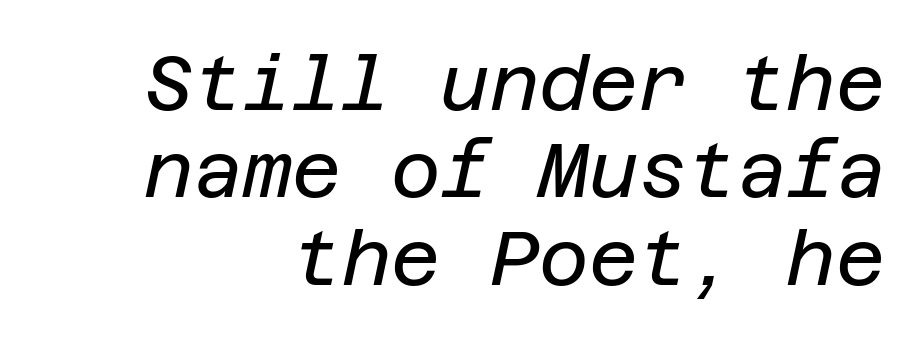
The image shows 76 px regular-weight type, italic (leaning right); set right-aligned, tight line spacing (1.15x), normal letter spacing, not underlined; low stroke contrast and a large x-height.
